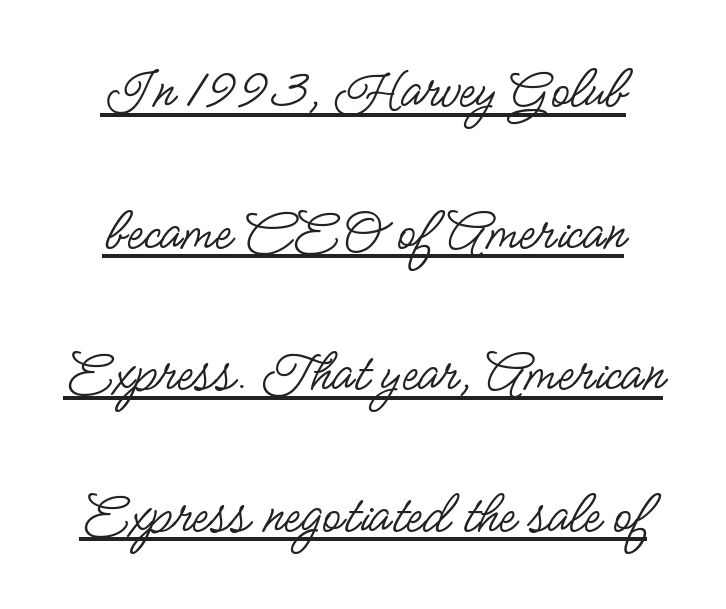
{"serif": "no", "bold": "no", "weight": "regular", "width": "condensed", "stroke_contrast": "low", "x_height": "small", "monospaced": "no", "underline": "yes", "line_spacing": "loose", "line_spacing_ratio": 2.32, "letter_spacing": "normal", "letter_spacing_em": 0.0, "glyph_px": 61}
